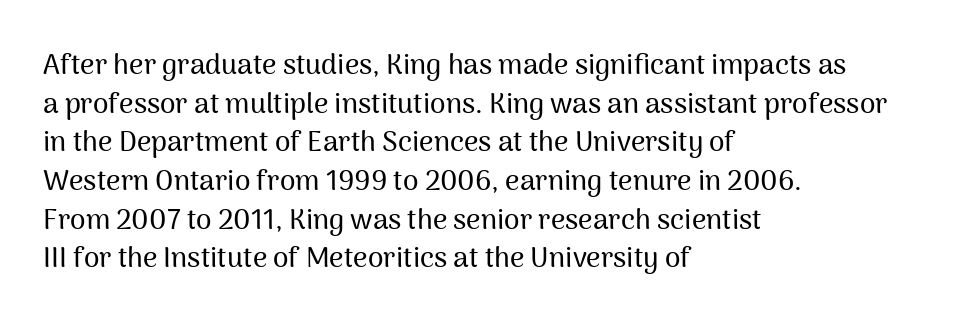
{"serif": "no", "italic": "no", "width": "normal", "stroke_contrast": "medium", "x_height": "medium", "monospaced": "no", "underline": "no", "align": "left", "line_spacing": "normal", "line_spacing_ratio": 1.38, "letter_spacing": "normal", "letter_spacing_em": 0.0, "glyph_px": 28}
